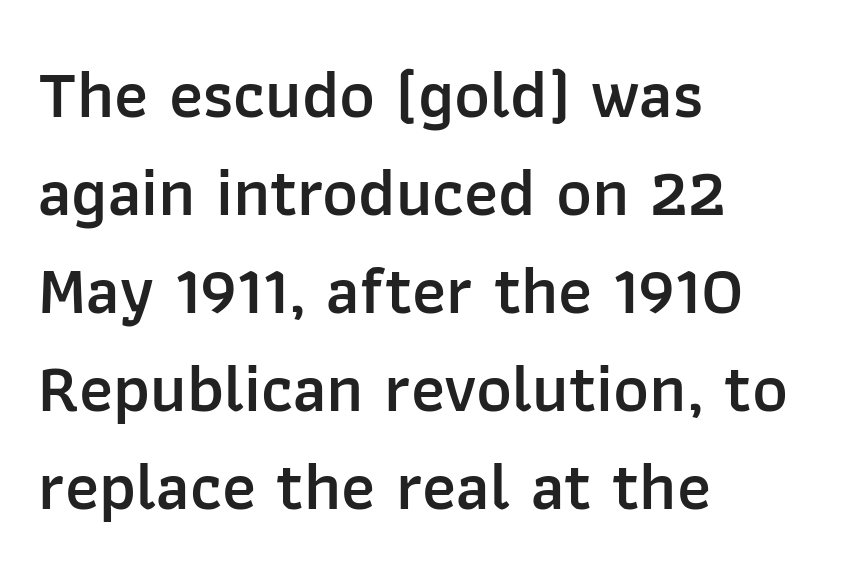
The area under the type is left untouched. The designer left line spacing at the default. Spacing verdict: proportional, widths tailored to each character. Look at the bottom of the vertical strokes: they stop flat, with no serifs. The lines in this sample share a left origin and differ only in where they stop. Vertical strokes here are truly vertical.
